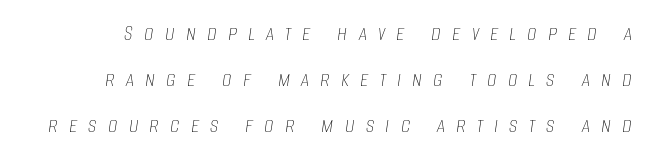
{"italic": "yes", "lean": "right", "slant_degrees": 8, "bold": "no", "underline": "no", "line_spacing": "loose", "line_spacing_ratio": 1.92, "letter_spacing": "wide", "letter_spacing_em": 0.46, "glyph_px": 24}
